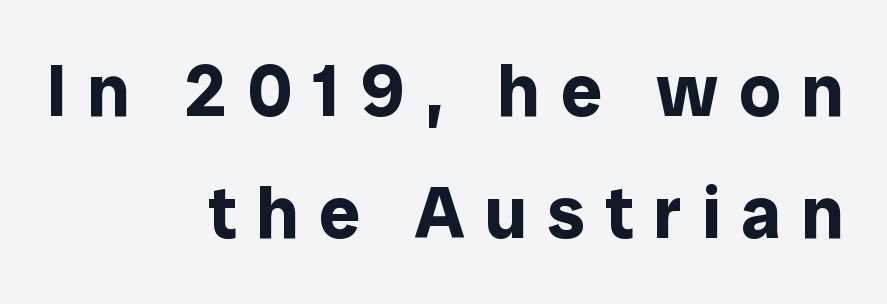
The image shows 73 px bold sans-serif type, upright; set right-aligned, normal line spacing (1.67x), unusually wide letter spacing (+0.28 em), not underlined; low stroke contrast and a medium x-height.
